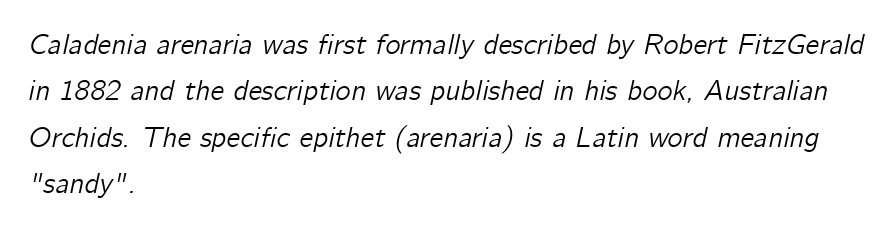
Check the space under the baseline: it is left empty. The vertical gap from one line to the next is medium. Compared with ordinary roman type, these characters are visibly tilted. The letters advance in unequal steps, a hallmark of proportional type. This sample uses plain, unmodified letter spacing. All the whitespace from short lines collects on the right.
